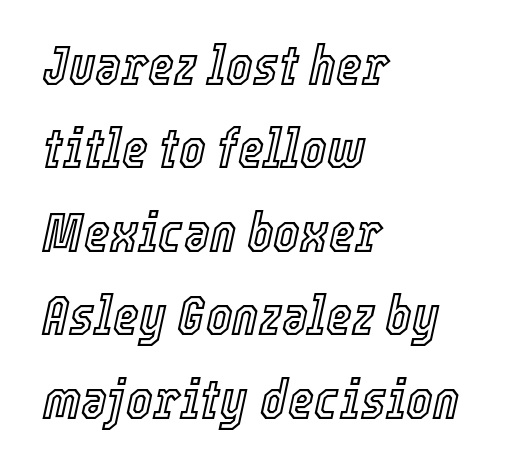
Q: Is the text italic (slanted)? A: Yes, it leans right by about 12 degrees.
Q: Is the text underlined? A: No.
Q: How is the paragraph aligned? A: Left-aligned.
Q: Is the spacing between letters normal or unusually wide? A: Normal.
Q: Is the spacing between lines tight, normal or loose? A: Normal.
Q: Width (condensed, normal, or wide)? A: Condensed.
Q: x-height? A: Medium.
Q: Monospaced? A: No.
